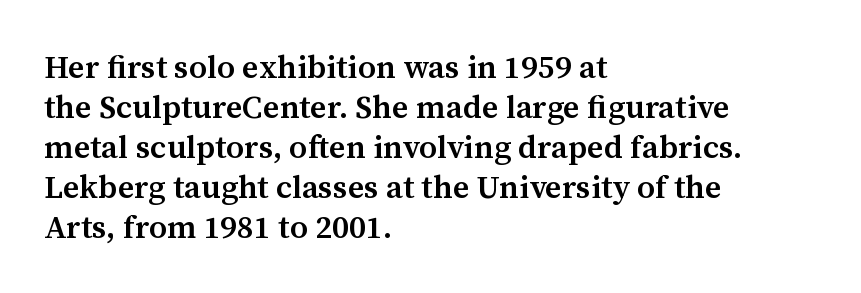
{"serif": "yes", "italic": "no", "bold": "semi", "weight": "semibold", "width": "normal", "stroke_contrast": "medium", "x_height": "medium", "monospaced": "no", "underline": "no", "align": "left", "line_spacing": "normal", "line_spacing_ratio": 1.25, "letter_spacing": "normal", "letter_spacing_em": 0.0, "glyph_px": 32}
